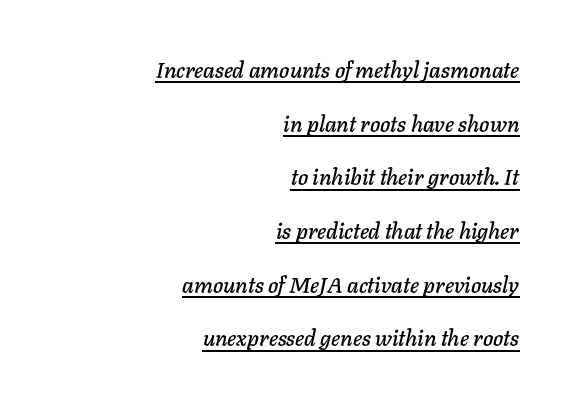
The image shows 22 px text type, italic (leaning right); set right-aligned, loose line spacing (2.44x), normal letter spacing, underlined.
